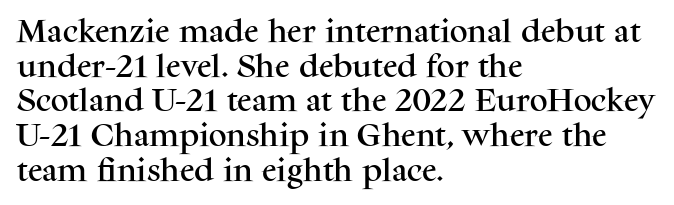
Has an underline been added? It has not. Observe the ordinary spacing: letters are neighbours, not strangers. What's the leading like? Ordinary, nothing unusual. Reading down the block, your eye returns to a fixed left position each line. Every character sits straight up, as roman type does.
